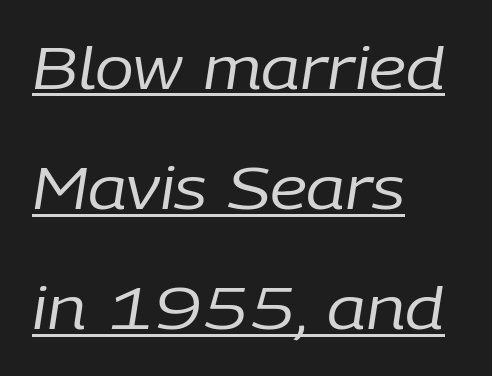
The image shows 58 px regular-weight type, italic (leaning right); set left-aligned, loose line spacing (2.07x), normal letter spacing, underlined; low stroke contrast and a medium x-height.
